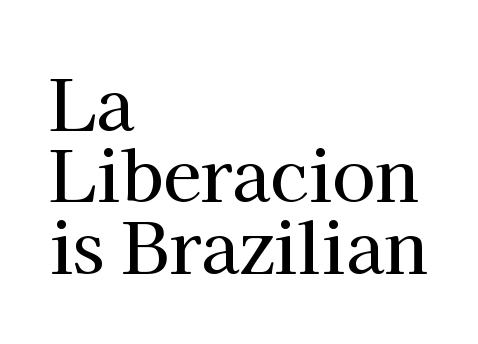
{"serif": "yes", "italic": "no", "width": "normal", "stroke_contrast": "high", "x_height": "medium", "monospaced": "no", "underline": "no", "align": "left", "line_spacing": "tight", "line_spacing_ratio": 1.02, "letter_spacing": "normal", "letter_spacing_em": 0.0, "glyph_px": 70}
